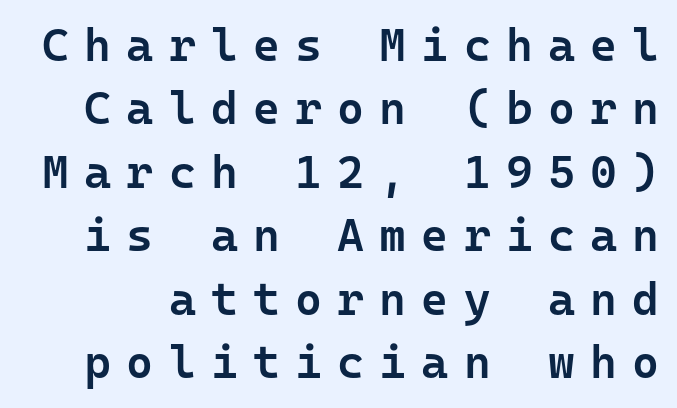
Q: Is the text bold? A: Semi-bold.
Q: Is the text italic (slanted)? A: No, it is upright.
Q: Is the typeface a serif or a sans-serif typeface? A: Sans-serif.
Q: Is the text underlined? A: No.
Q: Is the spacing between letters normal or unusually wide? A: Unusually wide.
Q: Is the spacing between lines tight, normal or loose? A: Normal.
Q: Width (condensed, normal, or wide)? A: Normal.
Q: Stroke contrast? A: Low.
Q: x-height? A: Medium.
Q: Monospaced? A: Yes.
